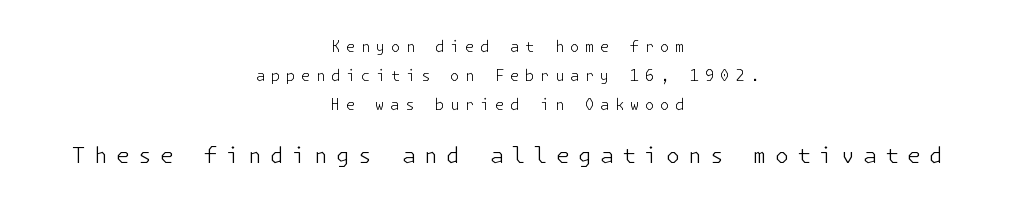
Q: Is the text bold? A: No.
Q: Is the text italic (slanted)? A: No, it is upright.
Q: Is the text underlined? A: No.
Q: How is the paragraph aligned? A: Centered.
Q: Is the spacing between letters normal or unusually wide? A: Unusually wide.
Q: Is the spacing between lines tight, normal or loose? A: Loose.
Q: Which block of text is set in a larger size, the first (top) or the second (bottom)? A: The second (bottom) one.
